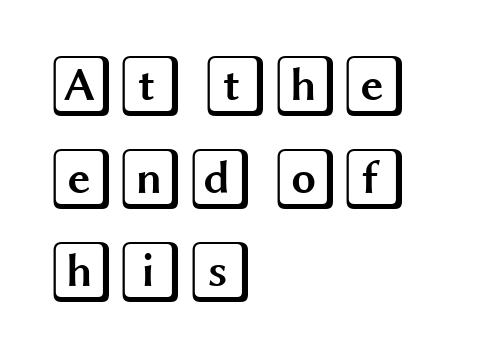
The image shows 63 px wide type, upright; set left-aligned, normal line spacing (1.48x), normal letter spacing, not underlined; a large x-height.
